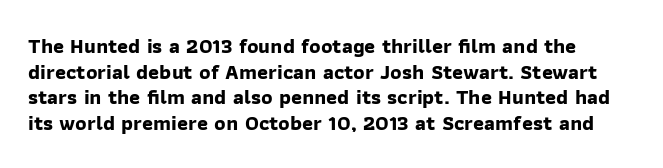
The image shows 21 px bold type; set line spacing 1.22x, normal letter spacing, not underlined.
